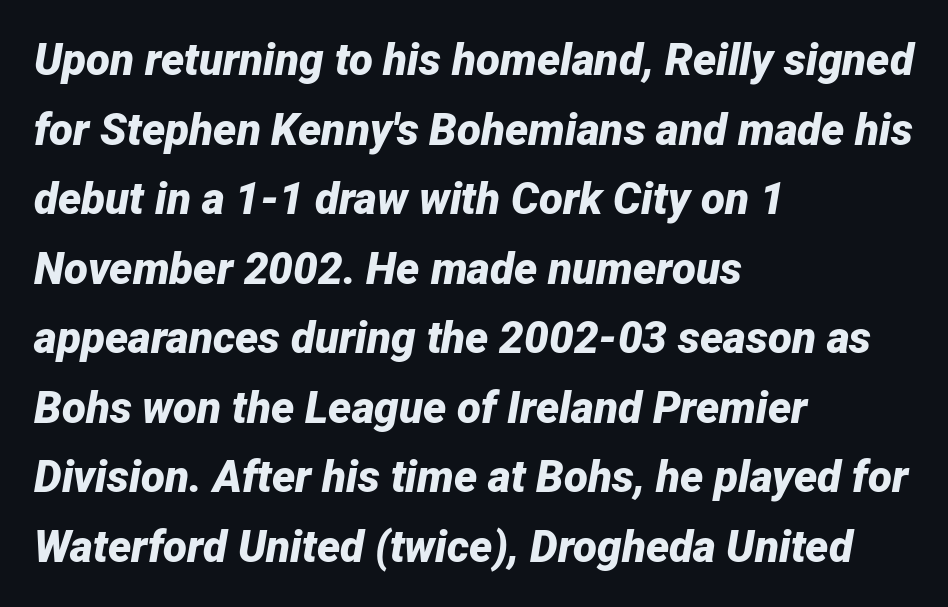
{"italic": "yes", "lean": "right", "slant_degrees": 12, "bold": "yes", "weight": "bold", "width": "normal", "stroke_contrast": "low", "x_height": "medium", "monospaced": "no", "underline": "no", "align": "left", "line_spacing": "normal", "line_spacing_ratio": 1.58, "letter_spacing": "normal", "letter_spacing_em": 0.0, "glyph_px": 44}
